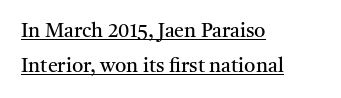
Q: Is the text bold? A: No.
Q: Is the text italic (slanted)? A: No, it is upright.
Q: Is the text underlined? A: Yes.
Q: How is the paragraph aligned? A: Left-aligned.
Q: Is the spacing between letters normal or unusually wide? A: Normal.
